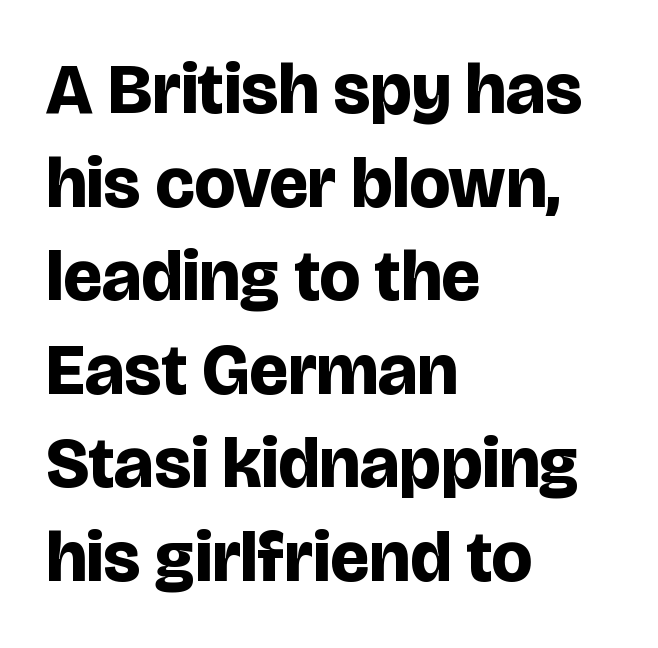
The ragged edge is on the right, which tells us the setting is flush left. This is sans-serif lettering, the kind often seen on screens and signage. The rows are spaced the way most documents space them. The rendering uses a bold face; every stroke is thick and dark.
